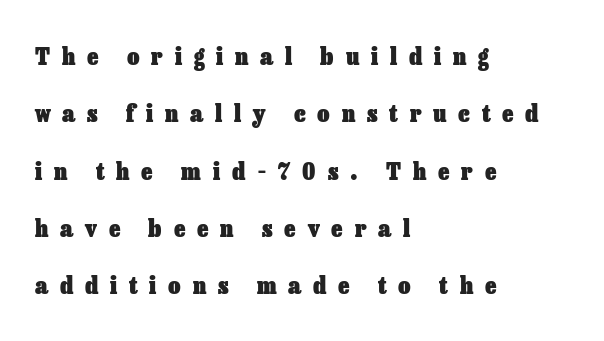
What weight is shown? A full bold with thick strokes. A clean baseline with only descenders dipping below it. Ordinary non-slanted type is in use. Layout note: lines flush left. The line-height multiplier appears high, well above default.
